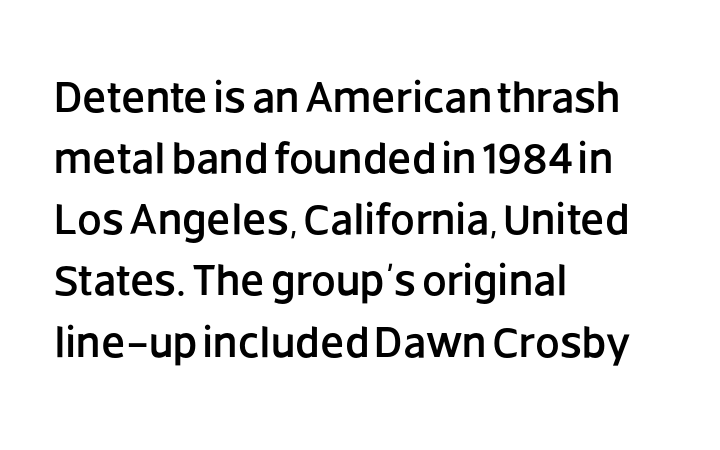
Unlike a traditional serif, this face leaves its strokes unadorned. Looks like regular typesetting: each glyph gets only the width it needs. Compared with typical paragraphs, the rows here are spaced about the same. The font's upright variant was chosen for this text. These lines are set flush left with a ragged right edge.
